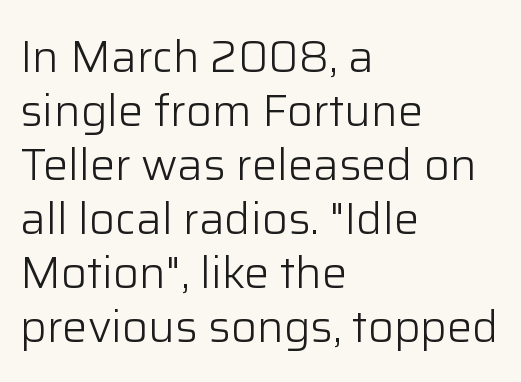
{"serif": "no", "italic": "no", "bold": "no", "weight": "light", "width": "normal", "stroke_contrast": "low", "x_height": "medium", "monospaced": "no", "underline": "no", "align": "left", "line_spacing_ratio": 1.2, "letter_spacing": "normal", "letter_spacing_em": 0.0, "glyph_px": 45}
